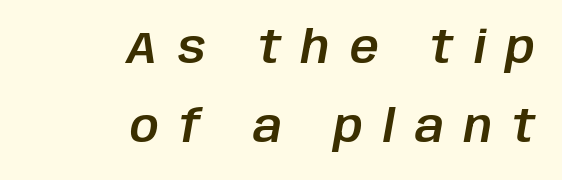
Q: Is the text italic (slanted)? A: Yes, it leans right by about 10 degrees.
Q: Is the text underlined? A: No.
Q: How is the paragraph aligned? A: Right-aligned.
Q: Is the spacing between letters normal or unusually wide? A: Unusually wide.
Q: Width (condensed, normal, or wide)? A: Normal.
Q: Stroke contrast? A: Low.
Q: x-height? A: Large.
Q: Monospaced? A: No.
